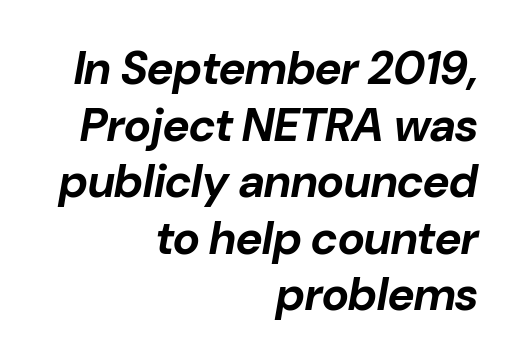
{"italic": "yes", "lean": "right", "slant_degrees": 10, "bold": "yes", "weight": "bold", "width": "normal", "stroke_contrast": "low", "x_height": "medium", "monospaced": "no", "underline": "no", "align": "right", "line_spacing_ratio": 1.23, "letter_spacing": "normal", "letter_spacing_em": 0.0, "glyph_px": 46}
